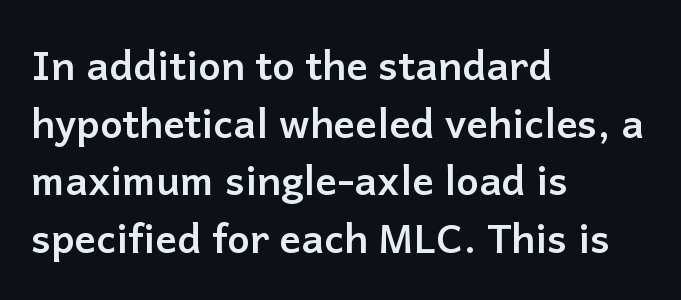
{"serif": "no", "italic": "no", "bold": "yes", "weight": "semibold", "width": "normal", "stroke_contrast": "low", "x_height": "medium", "monospaced": "no", "underline": "no", "align": "left", "line_spacing": "normal", "line_spacing_ratio": 1.44, "letter_spacing": "normal", "letter_spacing_em": 0.0, "glyph_px": 40}
